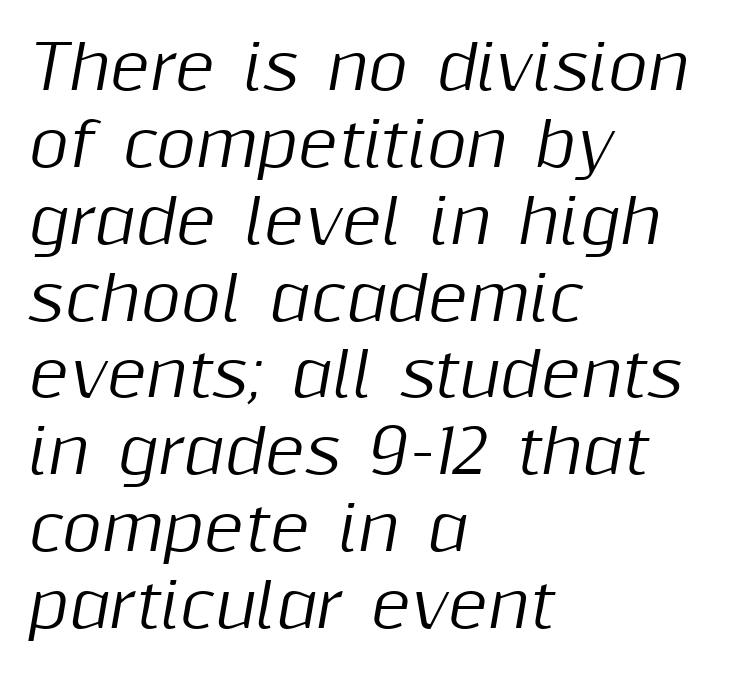
Q: Is the text italic (slanted)? A: Yes, it leans right by about 10 degrees.
Q: Is the text underlined? A: No.
Q: How is the paragraph aligned? A: Left-aligned.
Q: Is the spacing between letters normal or unusually wide? A: Normal.
Q: Is the spacing between lines tight, normal or loose? A: Normal.
Q: Width (condensed, normal, or wide)? A: Normal.
Q: Stroke contrast? A: Medium.
Q: x-height? A: Medium.
Q: Monospaced? A: No.
